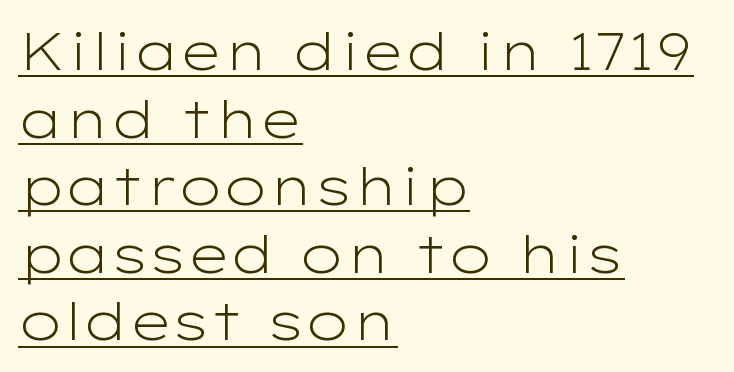
The image shows 52 px light, wide sans-serif type, upright; set left-aligned, normal line spacing (1.3x), normal letter spacing, underlined; low stroke contrast and a medium x-height.
